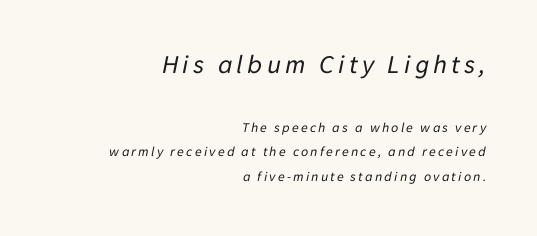
Caption: face not bold, strokes unweighted. This sample is right-justified, so line beginnings fall wherever the words allow. This is oblique type, the kind used for emphasis or titles. Caption: upper text group enlarged, lower text group reduced. The strip under each line holds only bare page.
